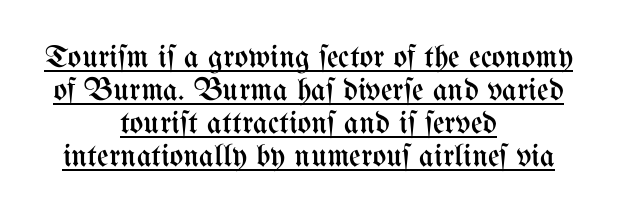
The image shows 32 px regular-weight, condensed type, upright; set centered, tight line spacing (1.03x), normal letter spacing, underlined; medium stroke contrast and a medium x-height.
